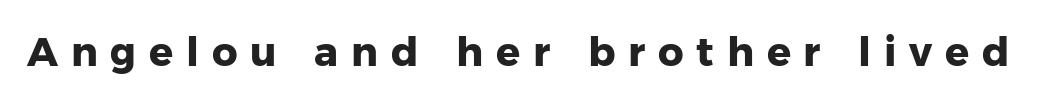
Bare-footed words on every line. Someone cranked the tracking dial way up on this one. Weight: bold. Typographically, this falls in the sans-serif category.
